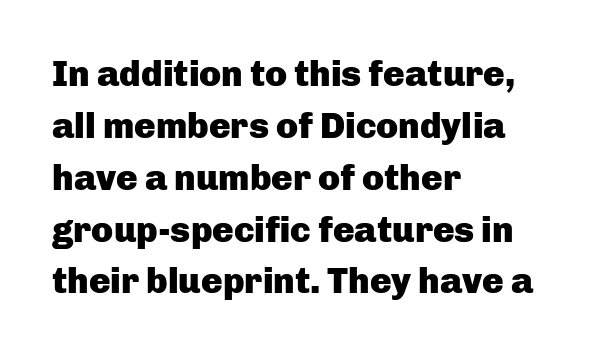
Q: Is the text bold? A: Yes.
Q: Is the text italic (slanted)? A: No, it is upright.
Q: Is the typeface a serif or a sans-serif typeface? A: Sans-serif.
Q: Is the text underlined? A: No.
Q: How is the paragraph aligned? A: Left-aligned.
Q: Is the spacing between letters normal or unusually wide? A: Normal.
Q: Is the spacing between lines tight, normal or loose? A: Normal.
Q: Width (condensed, normal, or wide)? A: Normal.
Q: Stroke contrast? A: Low.
Q: x-height? A: Medium.
Q: Monospaced? A: No.
